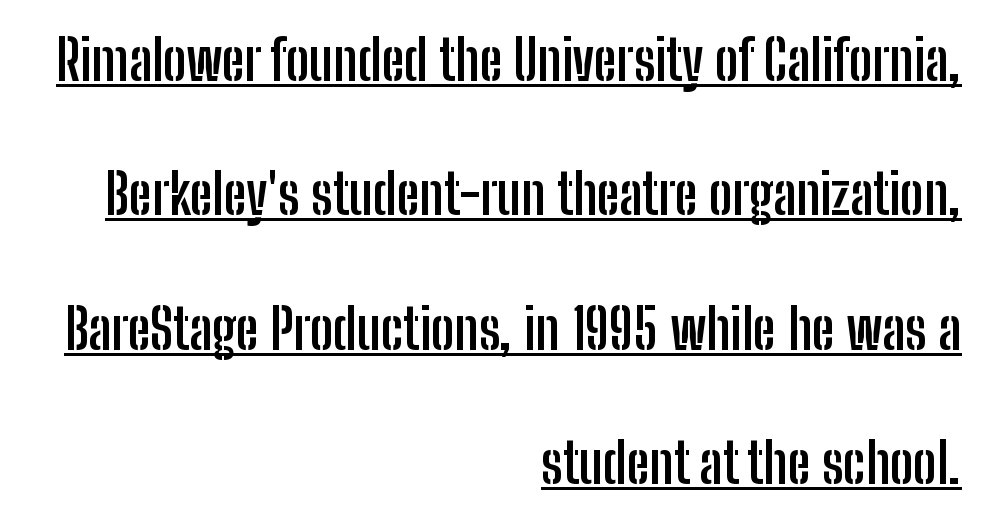
Vertical strokes here are truly vertical. Students, observe: this is what heavily led, spacious text looks like. Is the type bold? Yes — the strokes are clearly thick and heavy. Examine the stroke ends and you'll find no serifs.
